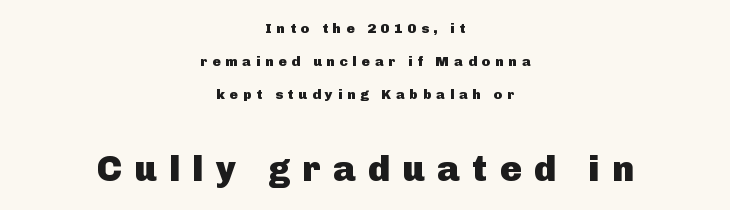
Letters rest on an invisible, unmarked baseline. Each letter keeps its own natural width here, so spacing adapts to shape. Unlike a traditional serif, this face leaves its strokes unadorned. The text block is weighted toward neither margin, spreading evenly from the middle. Baseline-to-baseline distance is far greater than the letter height.
